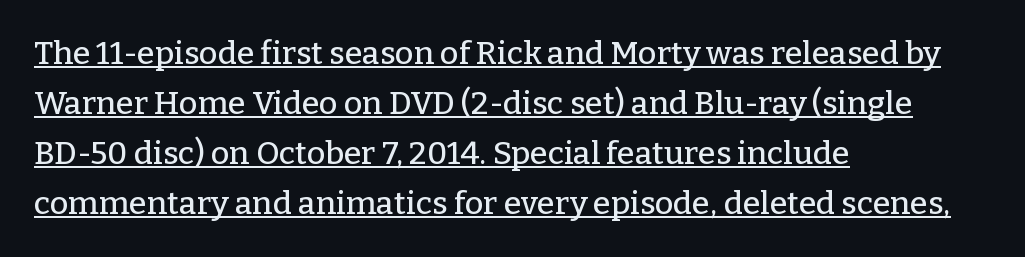
Q: Is the text italic (slanted)? A: No, it is upright.
Q: Is the typeface a serif or a sans-serif typeface? A: Serif.
Q: Is the text underlined? A: Yes.
Q: How is the paragraph aligned? A: Left-aligned.
Q: Is the spacing between letters normal or unusually wide? A: Normal.
Q: Is the spacing between lines tight, normal or loose? A: Normal.
Q: Width (condensed, normal, or wide)? A: Normal.
Q: Stroke contrast? A: Low.
Q: x-height? A: Medium.
Q: Monospaced? A: No.
